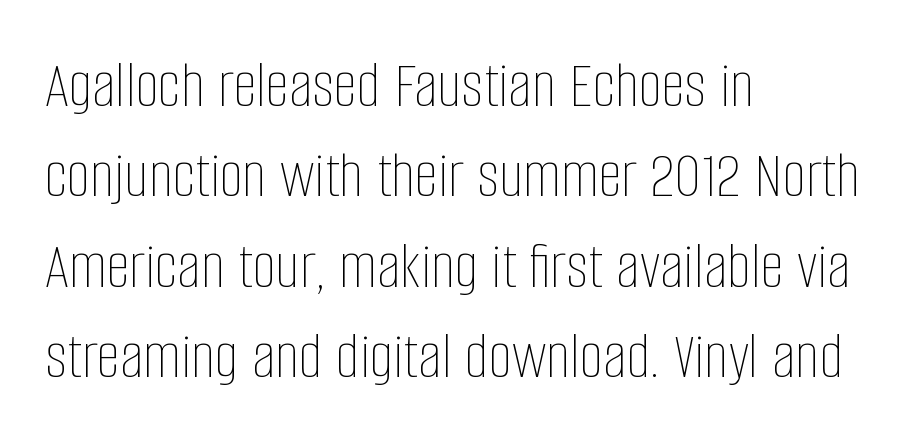
{"italic": "no", "bold": "no", "weight": "thin", "width": "condensed", "stroke_contrast": "low", "x_height": "large", "monospaced": "no", "underline": "no", "align": "left", "line_spacing": "normal", "line_spacing_ratio": 1.35, "letter_spacing": "normal", "letter_spacing_em": 0.0, "glyph_px": 67}
